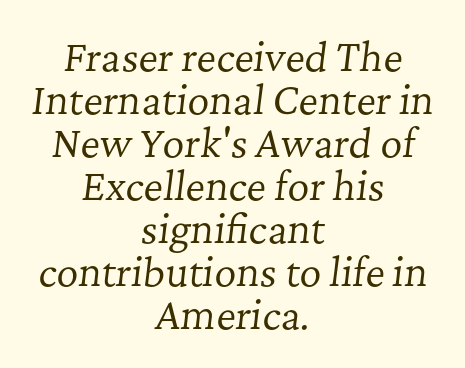
The weight would be labelled regular, book, light, or lighter still. Nothing unusual about the tracking: characters are spaced as the font intends. Type style note: has serifs. Vertical spacing — tight. Clear beneath every line of the passage.
